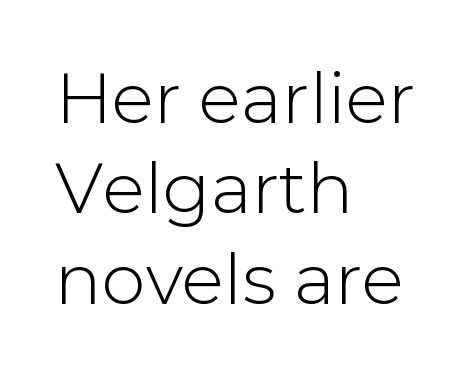
Baseline-to-baseline distance is the conventional proportion of letter height. The rendering uses natural spacing where letterforms have individual widths. No feet cap the strokes, marking this as sans-serif type. The passage shown has conventional tracking throughout.
